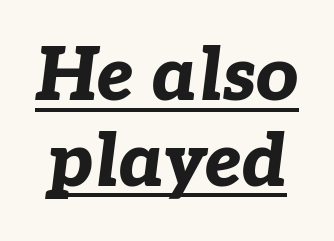
The image shows 74 px bold type, italic (leaning right); set line spacing 1.16x, normal letter spacing, underlined; low stroke contrast and a medium x-height.
